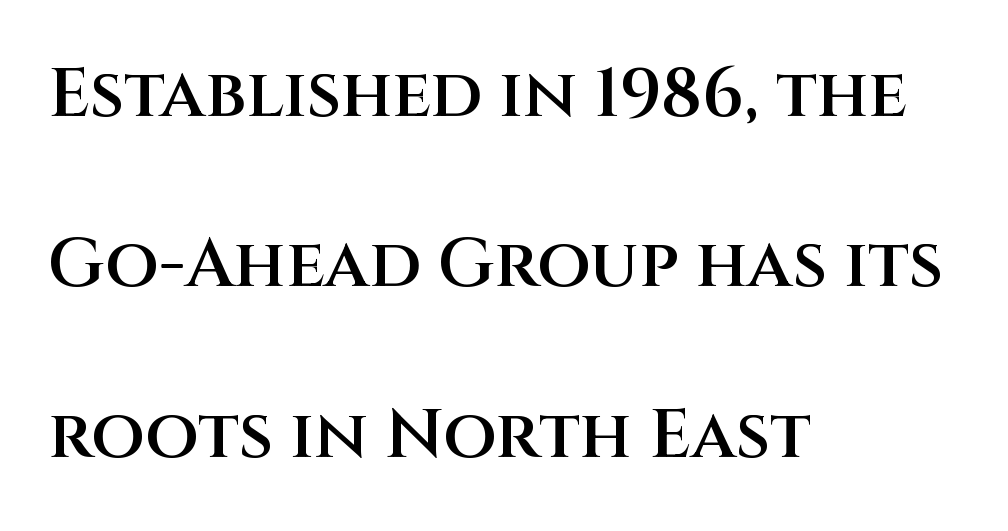
The rag falls on the right side of this text block. This sample uses plain, unmodified letter spacing. The sample has been set in demibold, a notch under bold. The rendering uses natural spacing where letterforms have individual widths. Interline gaps are noticeably wide in this sample.
